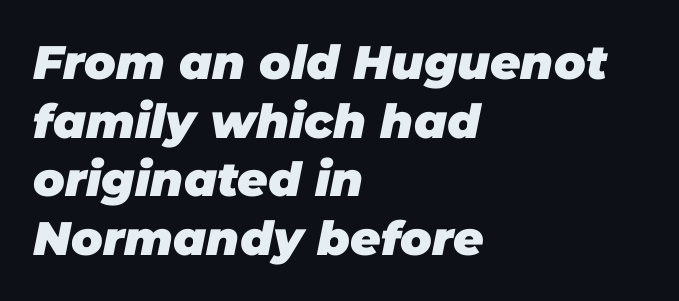
{"italic": "yes", "lean": "right", "slant_degrees": 11, "bold": "yes", "weight": "heavy", "width": "normal", "stroke_contrast": "low", "x_height": "large", "monospaced": "no", "underline": "no", "align": "left", "line_spacing": "normal", "line_spacing_ratio": 1.25, "letter_spacing": "normal", "letter_spacing_em": 0.0, "glyph_px": 47}
